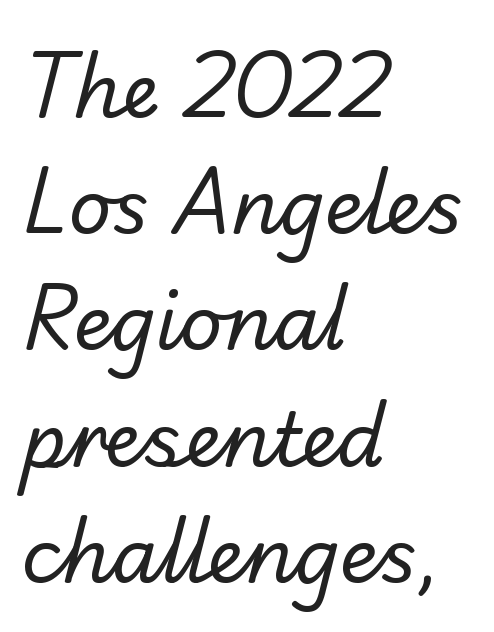
Q: Is the text bold? A: No.
Q: Is the typeface a serif or a sans-serif typeface? A: Sans-serif.
Q: Is the text underlined? A: No.
Q: How is the paragraph aligned? A: Left-aligned.
Q: Is the spacing between letters normal or unusually wide? A: Normal.
Q: Is the spacing between lines tight, normal or loose? A: Normal.
Q: Width (condensed, normal, or wide)? A: Normal.
Q: Stroke contrast? A: Low.
Q: x-height? A: Small.
Q: Monospaced? A: No.
